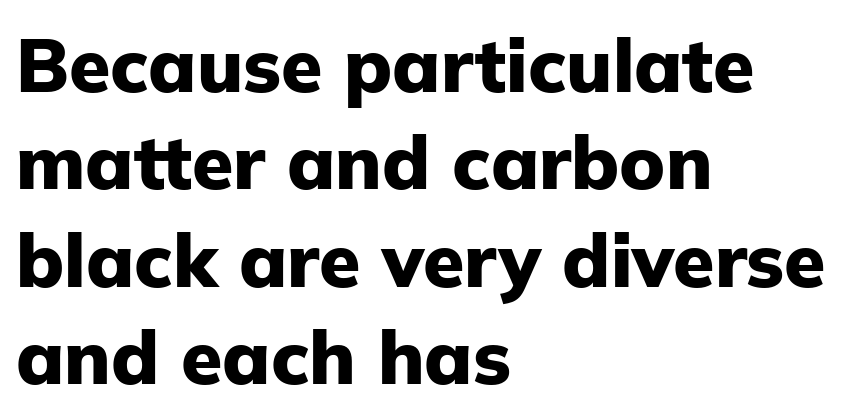
Notice how the passage keeps a crisp vertical edge on the left only. Does the lettering tilt? It doesn't — this is upright. Grotesque or geometric, the face here clearly has no serifs. The rows are spaced the way most documents space them. The strokes are fattened all the way to bold.
